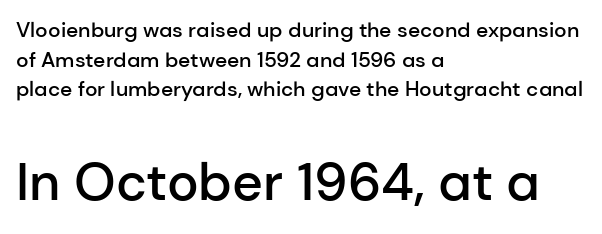
Q: Is the text bold? A: Semi-bold.
Q: Is the text italic (slanted)? A: No, it is upright.
Q: Is the typeface a serif or a sans-serif typeface? A: Sans-serif.
Q: Is the text underlined? A: No.
Q: How is the paragraph aligned? A: Left-aligned.
Q: Is the spacing between letters normal or unusually wide? A: Normal.
Q: Is the spacing between lines tight, normal or loose? A: Normal.
Q: Which block of text is set in a larger size, the first (top) or the second (bottom)? A: The second (bottom) one.
Q: Width (condensed, normal, or wide)? A: Normal.
Q: Stroke contrast? A: Low.
Q: x-height? A: Medium.
Q: Monospaced? A: No.
